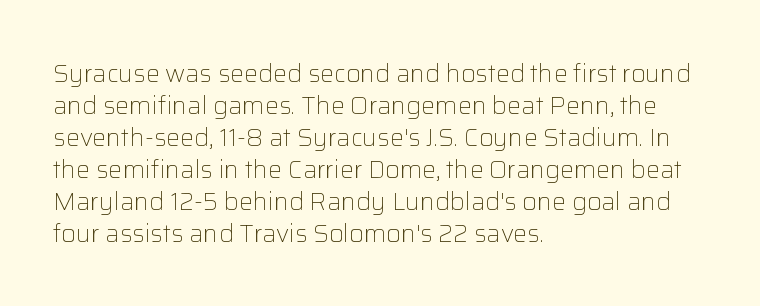
The image shows 25 px text type, upright; set left-aligned, normal line spacing (1.28x), normal letter spacing, not underlined.
